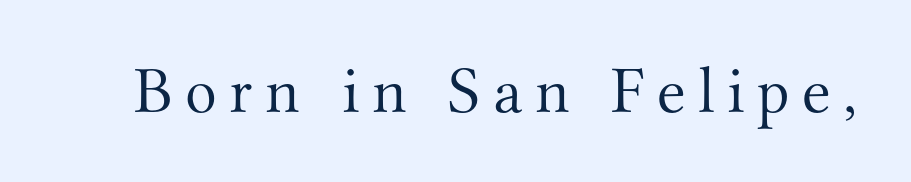
Every character sits straight up, as roman type does. Type without underlining. A light-to-regular cut is what we see here. Note the varied advance widths — an 'i' is clearly narrower than an 'm'.
